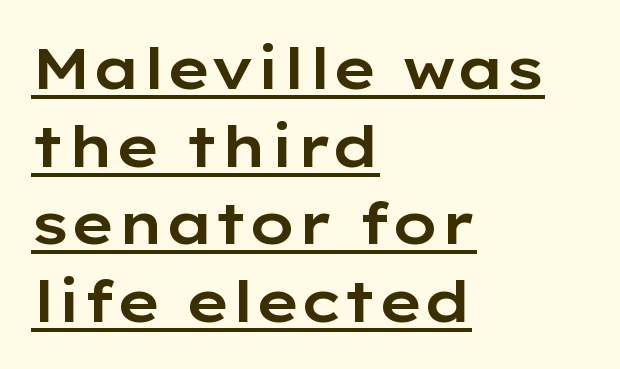
{"serif": "no", "italic": "no", "width": "wide", "stroke_contrast": "low", "x_height": "medium", "monospaced": "no", "underline": "yes", "align": "left", "line_spacing": "normal", "line_spacing_ratio": 1.34, "letter_spacing": "normal", "letter_spacing_em": 0.0, "glyph_px": 58}
